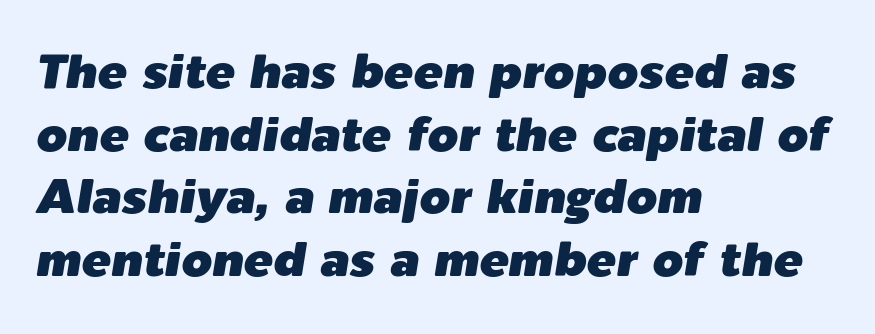
The image shows 49 px text type, italic (leaning right); set left-aligned, normal line spacing (1.28x), normal letter spacing, not underlined; low stroke contrast and a medium x-height.
